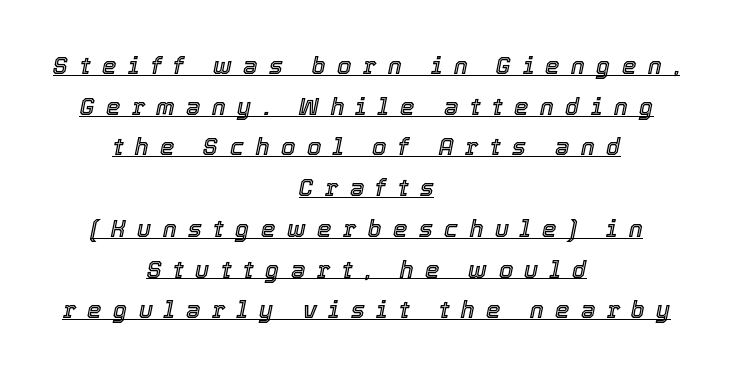
{"italic": "yes", "lean": "right", "slant_degrees": 12, "underline": "yes", "align": "center", "line_spacing_ratio": 1.77, "letter_spacing": "wide", "letter_spacing_em": 0.5, "glyph_px": 23}
